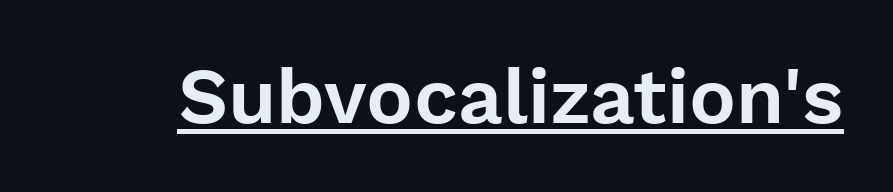
In terms of posture, this sample is upright. The passage shown is typed in a proportional face where columns would drift. Students, observe the line beneath the letters — that is underlining. Tracking here is standard; glyphs follow each other at the usual distance. Serif or sans? Sans — the stroke terminals are bare.
